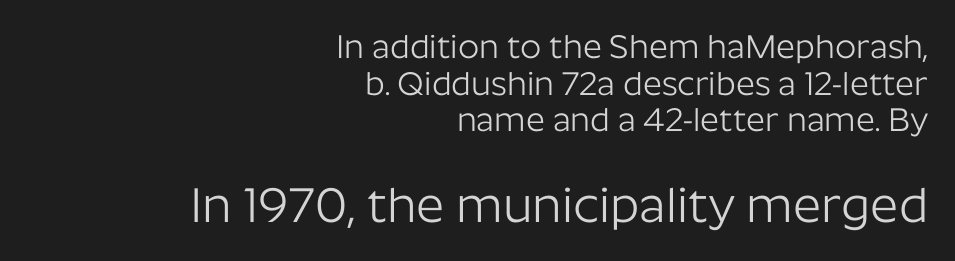
The passage shown begins with its smaller block and ends with its larger one. The tracking reads as untouched default to a designer's eye. Looks like regular typesetting: each glyph gets only the width it needs. The rendering anchors every line to the right-hand side. A typesetter would call this leading minimal, almost set solid.
